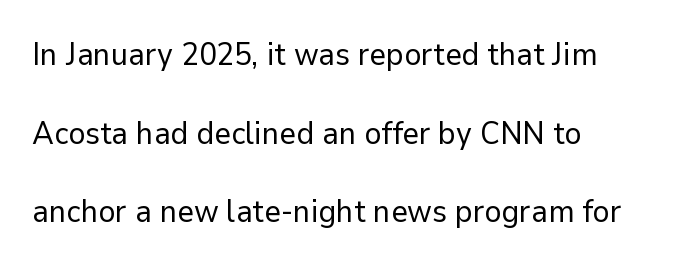
The image shows 32 px regular-weight sans-serif type, upright; set left-aligned, loose line spacing (2.46x), normal letter spacing, not underlined; low stroke contrast and a medium x-height.
